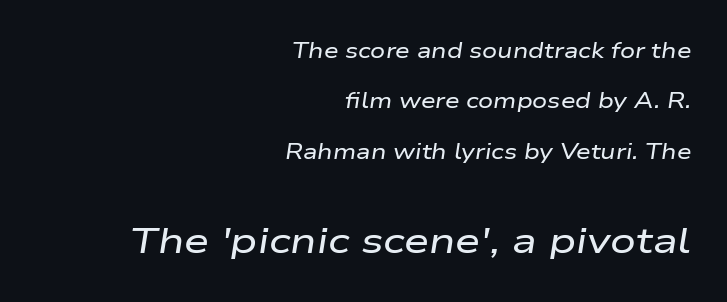
Q: Is the text italic (slanted)? A: Yes, it leans right by about 9 degrees.
Q: Is the text underlined? A: No.
Q: How is the paragraph aligned? A: Right-aligned.
Q: Is the spacing between letters normal or unusually wide? A: Normal.
Q: Is the spacing between lines tight, normal or loose? A: Loose.
Q: Which block of text is set in a larger size, the first (top) or the second (bottom)? A: The second (bottom) one.
Q: Width (condensed, normal, or wide)? A: Wide.
Q: Stroke contrast? A: Low.
Q: x-height? A: Medium.
Q: Monospaced? A: No.
